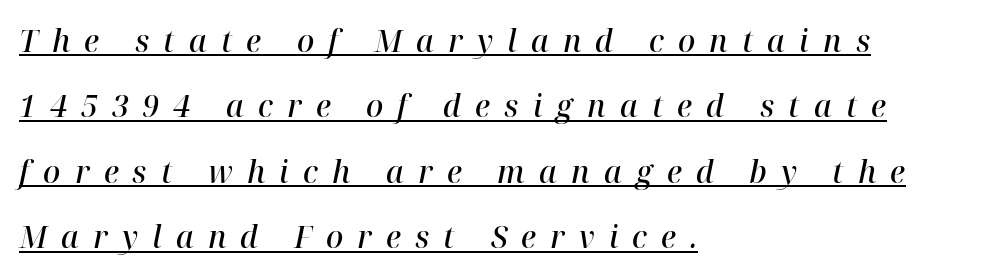
Q: Is the text bold? A: Semi-bold.
Q: Is the text italic (slanted)? A: Yes, it leans right by about 12 degrees.
Q: Is the typeface a serif or a sans-serif typeface? A: Serif.
Q: Is the text underlined? A: Yes.
Q: How is the paragraph aligned? A: Left-aligned.
Q: Is the spacing between letters normal or unusually wide? A: Unusually wide.
Q: Is the spacing between lines tight, normal or loose? A: Loose.
Q: Width (condensed, normal, or wide)? A: Normal.
Q: Stroke contrast? A: High.
Q: x-height? A: Medium.
Q: Monospaced? A: No.
